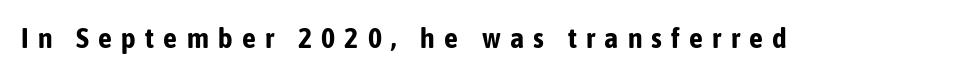
{"serif": "no", "italic": "no", "bold": "yes", "weight": "bold", "width": "condensed", "stroke_contrast": "low", "x_height": "medium", "monospaced": "no", "underline": "no", "letter_spacing": "wide", "letter_spacing_em": 0.33, "glyph_px": 28}
